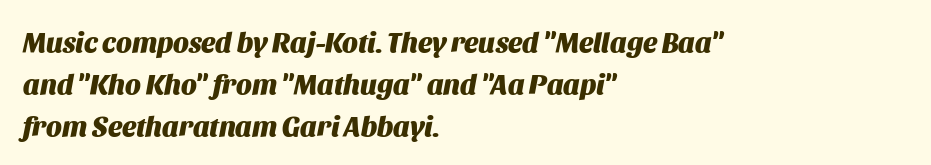
{"italic": "yes", "lean": "right", "slant_degrees": 11, "bold": "yes", "weight": "heavy", "width": "normal", "stroke_contrast": "medium", "x_height": "large", "monospaced": "no", "underline": "no", "align": "left", "line_spacing": "normal", "line_spacing_ratio": 1.5, "letter_spacing": "normal", "letter_spacing_em": 0.0, "glyph_px": 28}
